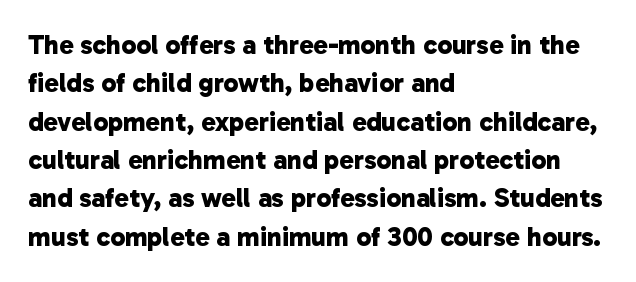
The setting favours the left margin, as ordinary paragraphs usually do. The baseline area is clear. Each glyph is drawn with heavy, bold strokes. Standard letterfit; no display-style spreading of the glyphs. A normal amount of white space separates one row of letters from the next.
